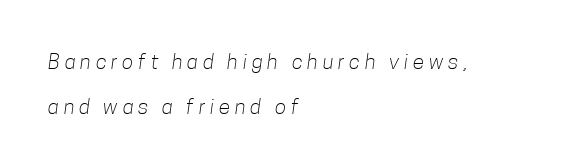
The image shows 21 px text type; set left-aligned, loose line spacing (2.14x), unusually wide letter spacing (+0.23 em), not underlined.
